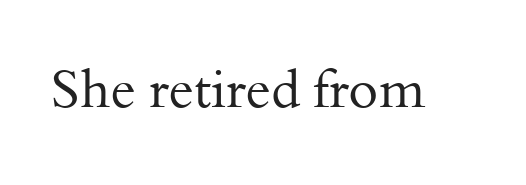
This sample uses an upright cut, with every glyph sitting square on the baseline. Descenders are the only things crossing below the line. Check where the strokes stop: tiny serifs finish them off. Each stroke keeps to a modest, everyday thickness or less.
